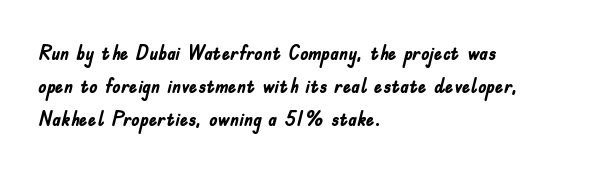
{"bold": "yes", "underline": "no", "align": "left", "line_spacing": "normal", "line_spacing_ratio": 1.56, "letter_spacing": "normal", "letter_spacing_em": 0.0, "glyph_px": 21}
